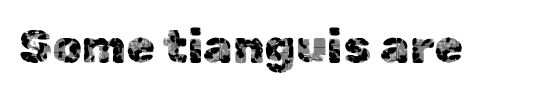
{"serif": "no", "italic": "no", "width": "normal", "x_height": "medium", "monospaced": "no", "underline": "no", "letter_spacing": "normal", "letter_spacing_em": 0.0, "glyph_px": 47}
